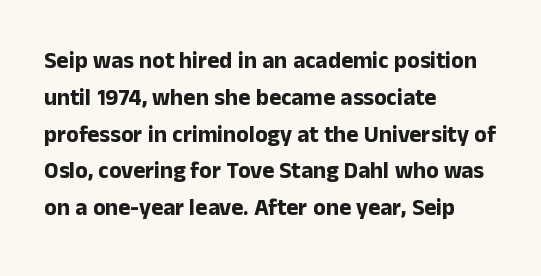
The passage shown stacks its lines at a standard gap. The rag falls on the right side of this text block. Nope, not italic — everything's standing straight. Rule under the text: the space is simply empty. The face used here is rendered with its standard letterfit.
